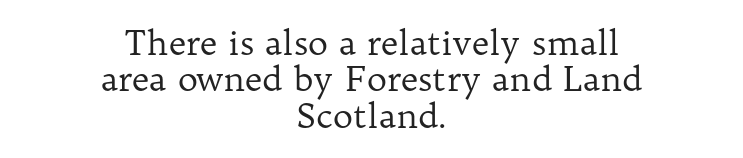
{"serif": "yes", "italic": "no", "bold": "no", "weight": "regular", "width": "normal", "stroke_contrast": "low", "x_height": "medium", "monospaced": "no", "underline": "no", "align": "center", "line_spacing": "tight", "line_spacing_ratio": 1.07, "letter_spacing": "normal", "letter_spacing_em": 0.0, "glyph_px": 34}
